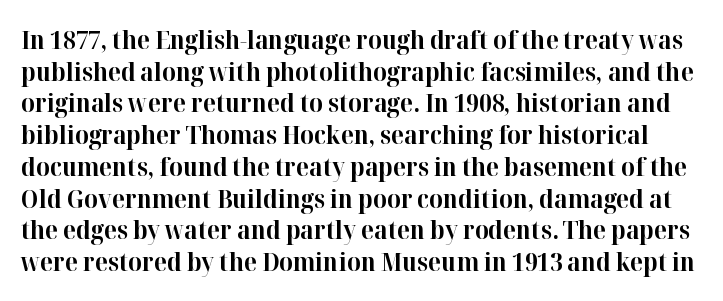
Q: Is the text bold? A: Yes.
Q: Is the text italic (slanted)? A: No, it is upright.
Q: Is the text underlined? A: No.
Q: Is the spacing between letters normal or unusually wide? A: Normal.
